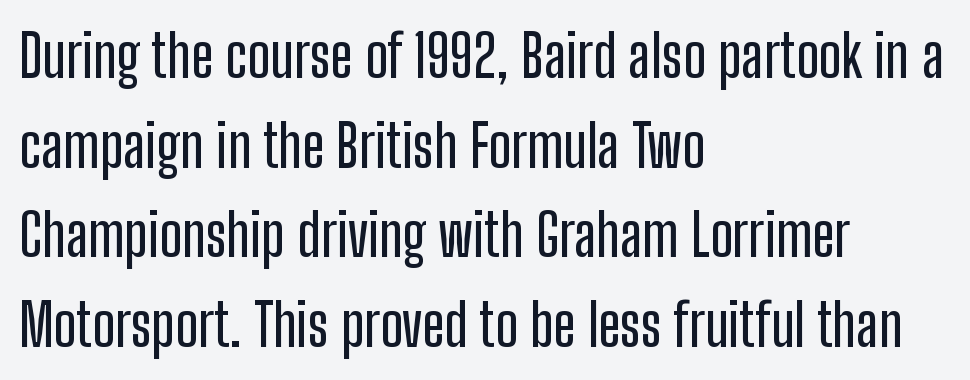
{"serif": "no", "italic": "no", "width": "condensed", "stroke_contrast": "low", "x_height": "medium", "monospaced": "no", "underline": "no", "align": "left", "line_spacing": "normal", "line_spacing_ratio": 1.52, "letter_spacing": "normal", "letter_spacing_em": 0.0, "glyph_px": 59}
